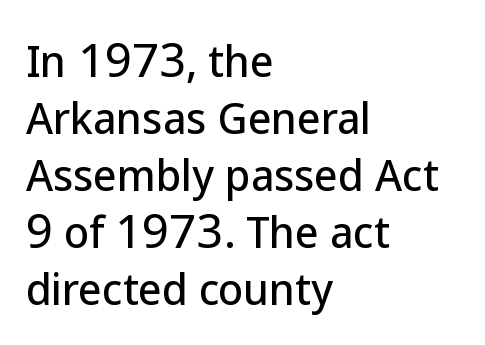
The space directly below the letters is spotless. Tracking here is standard; glyphs follow each other at the usual distance. Style check: upright. The text was rendered using a sans face with plain stroke endings. The face used here is proportionally spaced, like ordinary book or web type.
